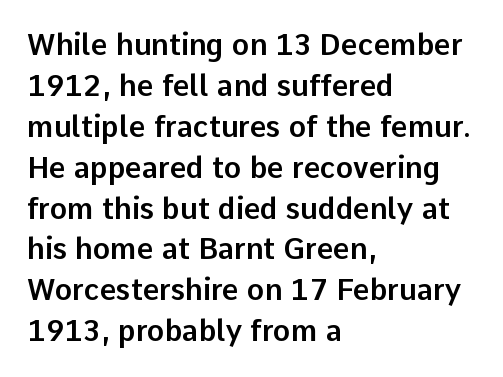
A bare baseline throughout the passage. The block of text has a typical density, with ordinary space between rows. Do the letters lean? They stand straight. The tracking reads as untouched default to a designer's eye.
